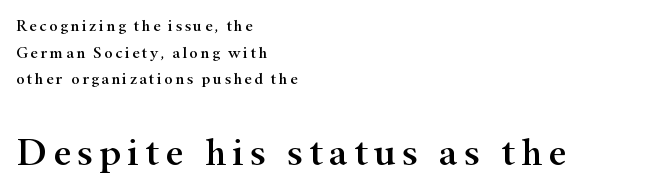
Each letter's strokes conclude with small projecting serifs. Check under the words: just untouched page. Horizontal alignment here is leftward, the default for most running prose. How would I describe the line gaps? Plain and ordinary. The letters stand upright; this is a roman face.
